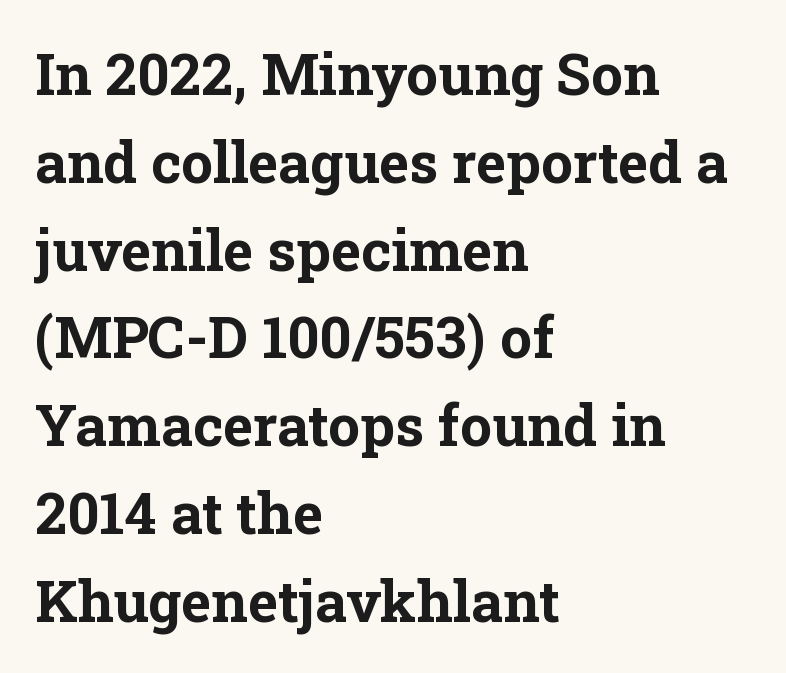
Nope, not italic — everything's standing straight. Do the characters align in a grid? No, the font is proportional. Honestly, the letter spacing is just normal — you wouldn't notice it. The font family rendered here belongs to the serif group. Each row of text sits above clean, open space. Bold? Absolutely — the strokes are thick and heavy.
